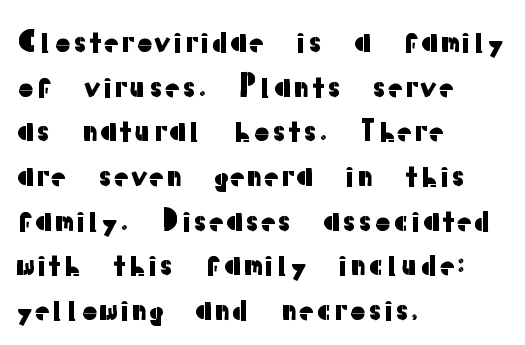
{"serif": "no", "italic": "no", "width": "normal", "stroke_contrast": "low", "x_height": "medium", "monospaced": "no", "underline": "no", "align": "left", "line_spacing": "normal", "line_spacing_ratio": 1.49, "letter_spacing": "normal", "letter_spacing_em": 0.0, "glyph_px": 30}
